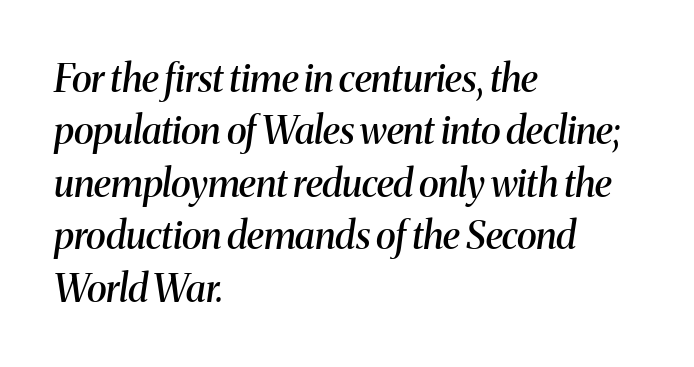
Q: Is the text bold? A: Semi-bold.
Q: Is the text italic (slanted)? A: Yes, it leans right by about 8 degrees.
Q: Is the typeface a serif or a sans-serif typeface? A: Serif.
Q: Is the text underlined? A: No.
Q: How is the paragraph aligned? A: Left-aligned.
Q: Is the spacing between letters normal or unusually wide? A: Normal.
Q: Is the spacing between lines tight, normal or loose? A: Normal.
Q: Width (condensed, normal, or wide)? A: Normal.
Q: Stroke contrast? A: Medium.
Q: x-height? A: Medium.
Q: Monospaced? A: No.
